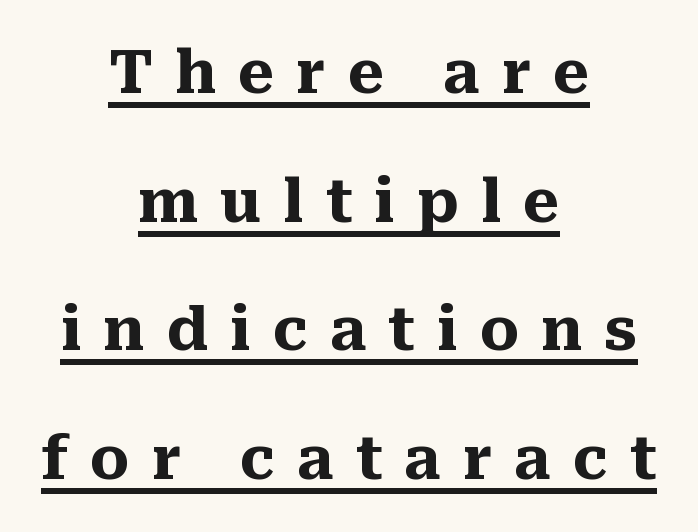
Q: Is the text bold? A: Yes.
Q: Is the text italic (slanted)? A: No, it is upright.
Q: Is the typeface a serif or a sans-serif typeface? A: Serif.
Q: Is the text underlined? A: Yes.
Q: How is the paragraph aligned? A: Centered.
Q: Is the spacing between letters normal or unusually wide? A: Unusually wide.
Q: Is the spacing between lines tight, normal or loose? A: Loose.
Q: Width (condensed, normal, or wide)? A: Normal.
Q: Stroke contrast? A: Medium.
Q: x-height? A: Medium.
Q: Monospaced? A: No.
